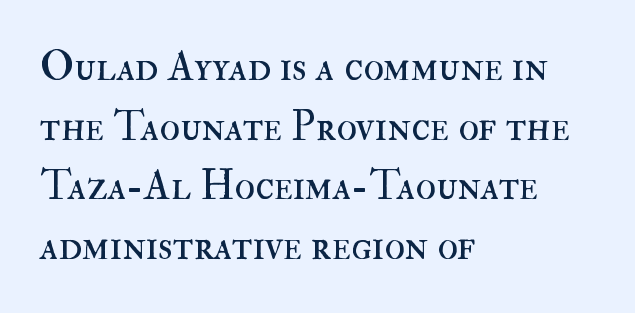
The image shows 42 px regular-weight type, upright; set left-aligned, normal line spacing (1.42x), normal letter spacing, not underlined; high stroke contrast and a small x-height.
